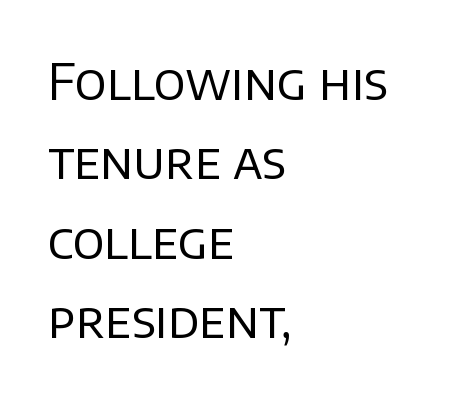
The image shows 50 px regular-weight sans-serif type, upright; set left-aligned, normal line spacing (1.59x), normal letter spacing, not underlined; low stroke contrast and a large x-height.
